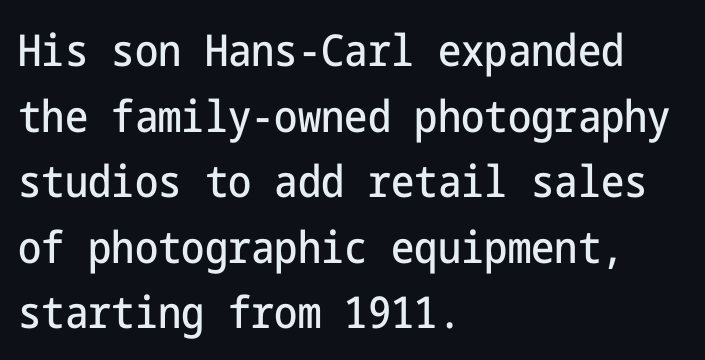
Casual observation: everything's shoved over to the left. Descender tails drop into unmarked territory. The line-height multiplier appears to be the usual default. The letterforms sit shoulder to shoulder at normal distance.
